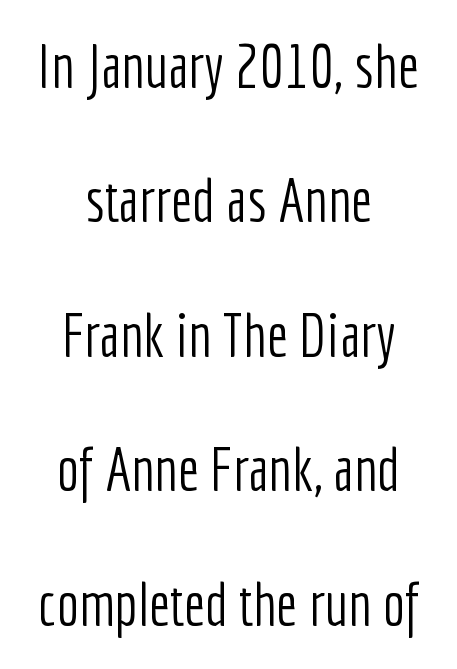
Nothing sits at the stroke ends, so this counts as sans-serif. Think of a printed novel: that variable character pitch is what you see here. Is the letter spacing exaggerated? No — it looks like the ordinary default. No chunkiness to these letters — they're not bold.
